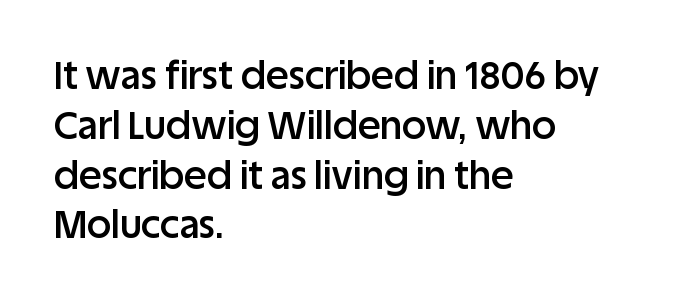
Q: Is the text bold? A: Semi-bold.
Q: Is the text italic (slanted)? A: No, it is upright.
Q: Is the typeface a serif or a sans-serif typeface? A: Sans-serif.
Q: Is the text underlined? A: No.
Q: How is the paragraph aligned? A: Left-aligned.
Q: Is the spacing between letters normal or unusually wide? A: Normal.
Q: Is the spacing between lines tight, normal or loose? A: Normal.
Q: Width (condensed, normal, or wide)? A: Normal.
Q: Stroke contrast? A: Low.
Q: x-height? A: Large.
Q: Monospaced? A: No.
